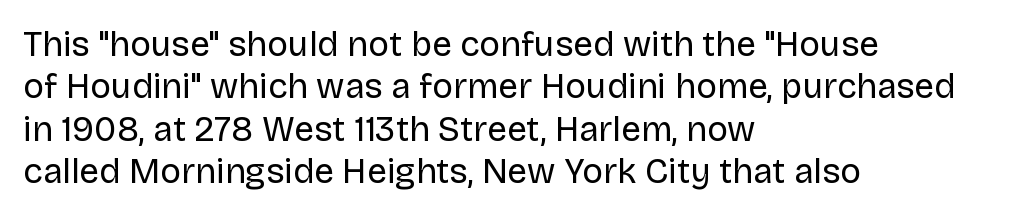
{"serif": "no", "italic": "no", "bold": "no", "weight": "regular", "width": "normal", "stroke_contrast": "low", "x_height": "large", "monospaced": "no", "underline": "no", "align": "left", "line_spacing_ratio": 1.21, "letter_spacing": "normal", "letter_spacing_em": 0.0, "glyph_px": 35}
